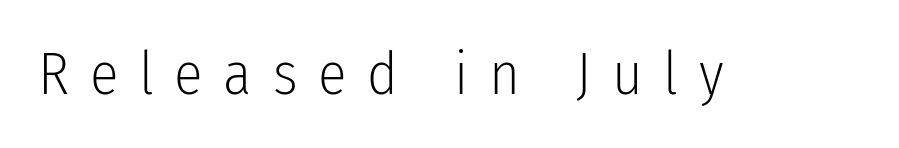
Q: Is the text bold? A: No.
Q: Is the text italic (slanted)? A: No, it is upright.
Q: Is the typeface a serif or a sans-serif typeface? A: Sans-serif.
Q: Is the text underlined? A: No.
Q: Is the spacing between letters normal or unusually wide? A: Unusually wide.
Q: Width (condensed, normal, or wide)? A: Condensed.
Q: Stroke contrast? A: Low.
Q: x-height? A: Medium.
Q: Monospaced? A: No.
